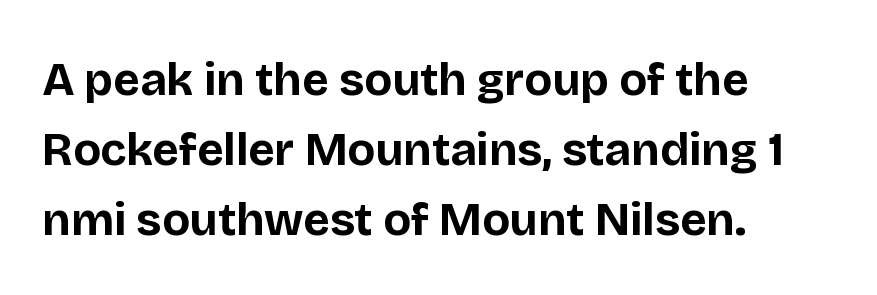
This is heavy type, rendered in bold. Bare-footed words on every line. The face used here is rendered with its standard letterfit. Italic? Not at all — the glyphs are vertical. Is this a fixed-width face? No — the glyphs have proportional, varying widths. A student would call this left alignment; a typographer would say flush left, rag right.
